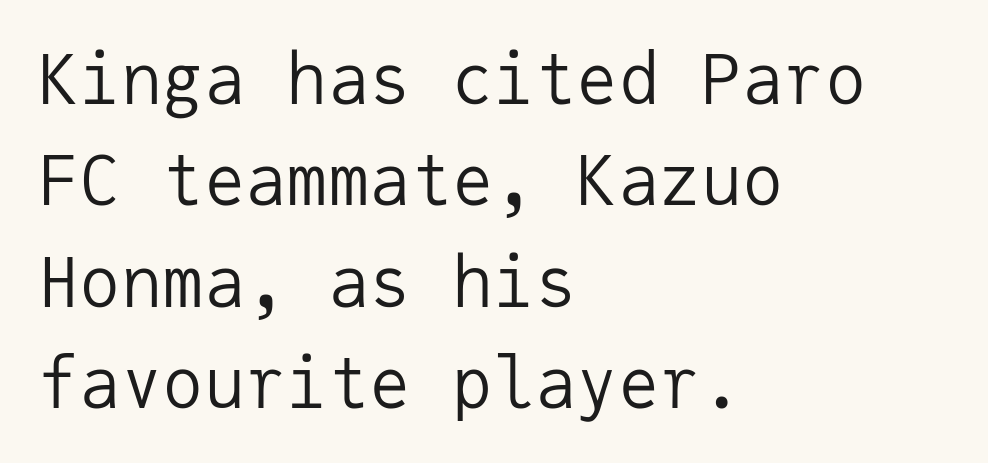
Q: Is the text bold? A: No.
Q: Is the text italic (slanted)? A: No, it is upright.
Q: Is the typeface a serif or a sans-serif typeface? A: Sans-serif.
Q: Is the text underlined? A: No.
Q: How is the paragraph aligned? A: Left-aligned.
Q: Is the spacing between letters normal or unusually wide? A: Normal.
Q: Is the spacing between lines tight, normal or loose? A: Normal.
Q: Width (condensed, normal, or wide)? A: Normal.
Q: Stroke contrast? A: Low.
Q: x-height? A: Medium.
Q: Monospaced? A: Yes.
